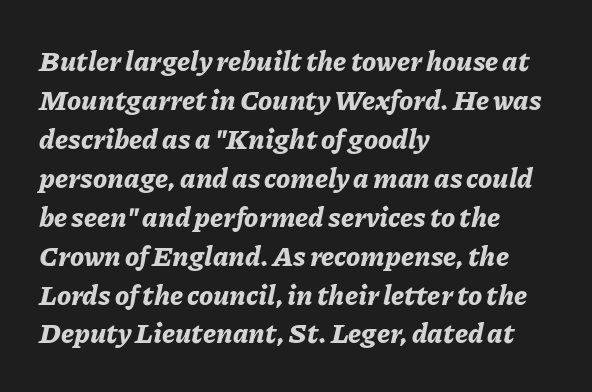
Alignment: flush left. Tracking here is standard; glyphs follow each other at the usual distance. Just letters on the line, the space beneath them empty. You can tell it's italic because the verticals aren't actually vertical. Plenty of ink on the page — the face is bold. The vertical gap from one line to the next is medium.
